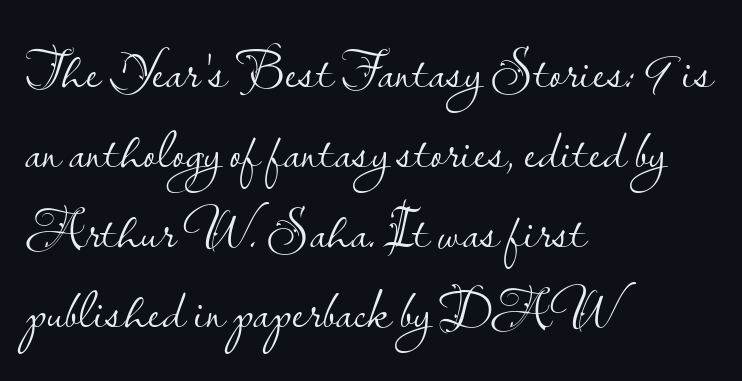
Each stroke keeps to a modest, everyday thickness or less. The rendering uses natural spacing where letterforms have individual widths. What stands out about the letter spacing? Nothing — it is the standard amount. The leading is moderate, giving the passage an even texture. Only glyphs here, with clear space below each row.
